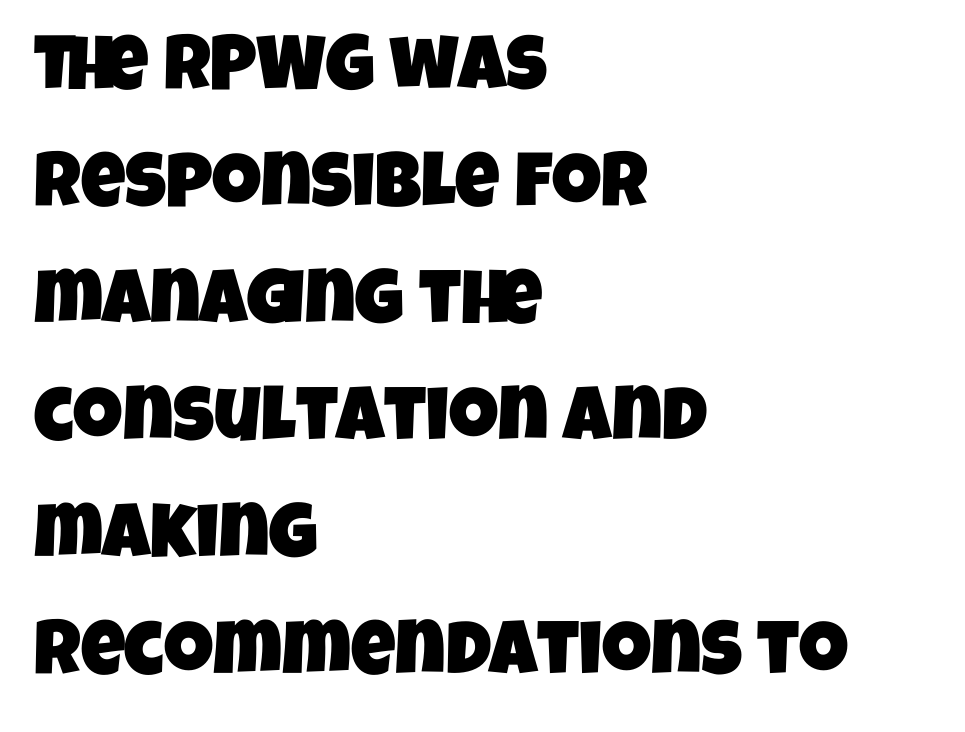
Every row of glyphs begins at an identical x-position on the left. A typesetter would call this proportional, since set widths differ per character. Letter spacing: default. Interline gaps are of average width in this sample. The text was rendered using a sans face with plain stroke endings.
